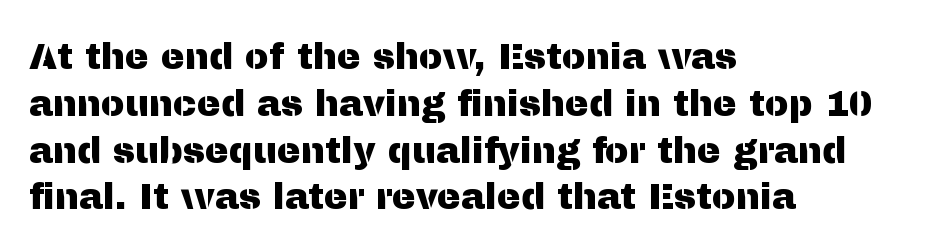
The image shows 36 px sans-serif type, upright; set left-aligned, normal line spacing (1.3x), normal letter spacing, not underlined; medium stroke contrast and a medium x-height.
